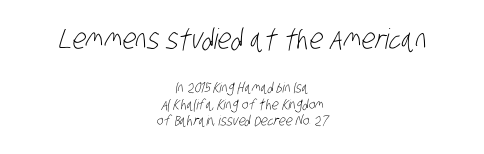
Q: Is the text bold? A: No.
Q: Is the typeface a serif or a sans-serif typeface? A: Sans-serif.
Q: Is the text underlined? A: No.
Q: How is the paragraph aligned? A: Centered.
Q: Is the spacing between letters normal or unusually wide? A: Normal.
Q: Which block of text is set in a larger size, the first (top) or the second (bottom)? A: The first (top) one.
Q: Width (condensed, normal, or wide)? A: Condensed.
Q: Stroke contrast? A: Low.
Q: x-height? A: Large.
Q: Monospaced? A: No.
